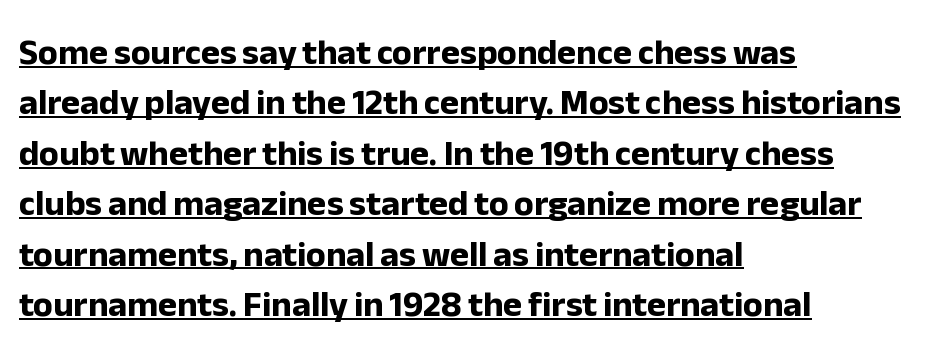
I'd call this a sans setting — the letters go barefoot. Typographic density is high because the face is bold. The lines are quadded left. Letter spacing: default. Every character sits straight up, as roman type does.
